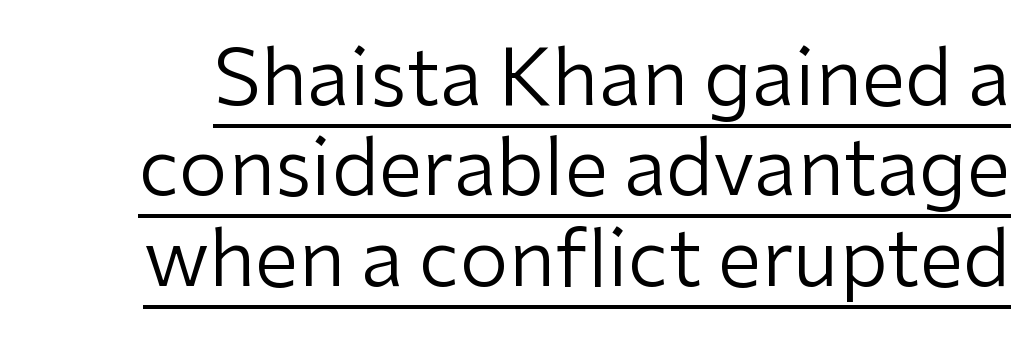
{"serif": "no", "italic": "no", "bold": "no", "weight": "regular", "width": "normal", "stroke_contrast": "low", "x_height": "medium", "monospaced": "no", "underline": "yes", "line_spacing_ratio": 1.16, "letter_spacing": "normal", "letter_spacing_em": 0.0, "glyph_px": 78}
